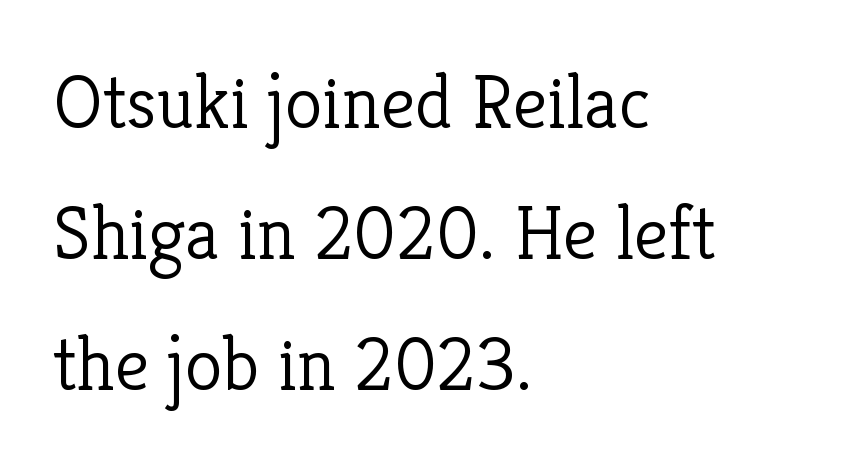
Leading matches the norm, producing a regular column. The characters are drawn with everyday or finer stroke widths. Unlike italic type, these characters show no tilt at all. Each row of text sits above clean, open space.
